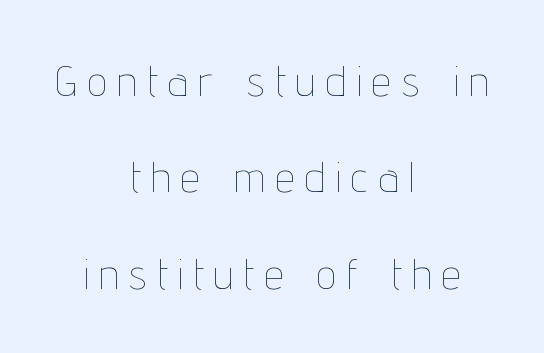
{"italic": "no", "bold": "no", "weight": "thin", "width": "condensed", "stroke_contrast": "low", "x_height": "medium", "monospaced": "no", "underline": "no", "align": "center", "line_spacing": "loose", "line_spacing_ratio": 2.24, "letter_spacing": "wide", "letter_spacing_em": 0.26, "glyph_px": 43}
